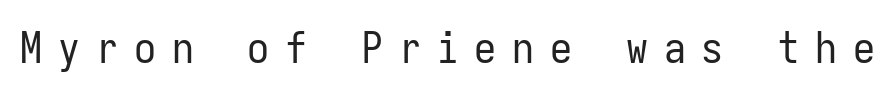
Q: Is the text bold? A: No.
Q: Is the text italic (slanted)? A: No, it is upright.
Q: Is the typeface a serif or a sans-serif typeface? A: Sans-serif.
Q: Is the text underlined? A: No.
Q: Is the spacing between letters normal or unusually wide? A: Unusually wide.
Q: Width (condensed, normal, or wide)? A: Condensed.
Q: Stroke contrast? A: Low.
Q: x-height? A: Medium.
Q: Monospaced? A: Yes.
